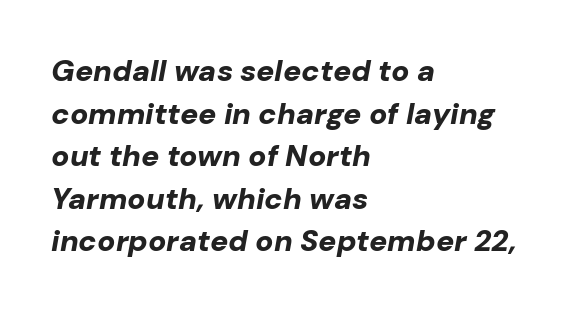
Q: Is the text bold? A: Yes.
Q: Is the text italic (slanted)? A: Yes, it leans right by about 10 degrees.
Q: Is the text underlined? A: No.
Q: How is the paragraph aligned? A: Left-aligned.
Q: Is the spacing between letters normal or unusually wide? A: Normal.
Q: Is the spacing between lines tight, normal or loose? A: Normal.
Q: Width (condensed, normal, or wide)? A: Normal.
Q: Stroke contrast? A: Low.
Q: x-height? A: Medium.
Q: Monospaced? A: No.
